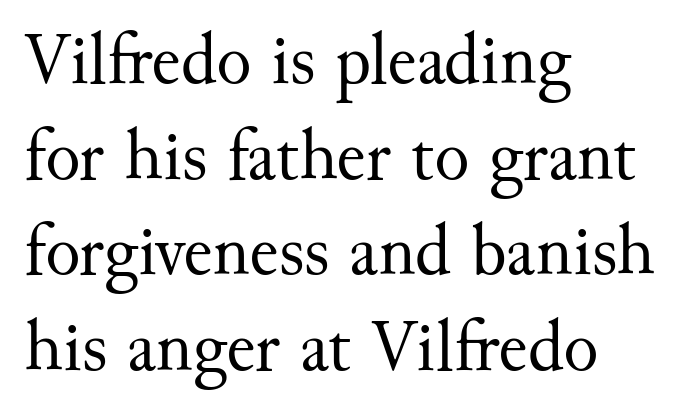
Does the type have serifs? Yes, each stem ends in a small foot. The text block is weighted toward the left margin, trailing off unevenly rightward. Here the designer chose a conventional face with non-uniform glyph widths. Heaviness? Minimal to ordinary, like unemphasized prose.
